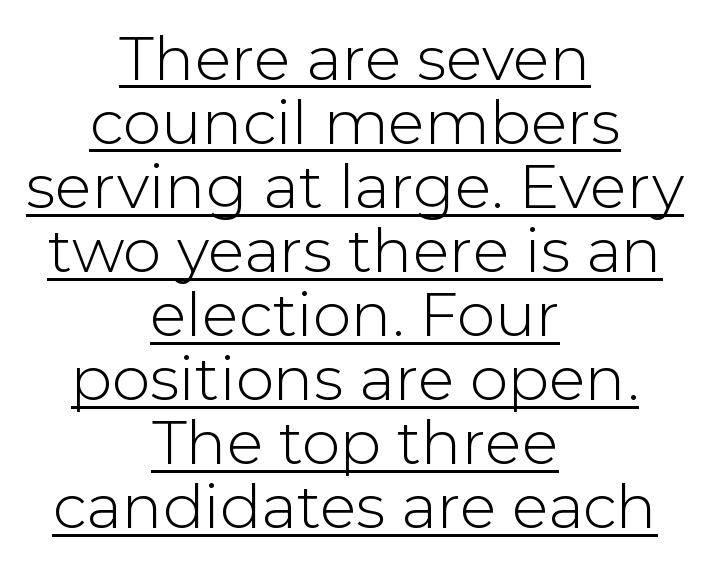
The image shows 61 px light sans-serif type, upright; set centered, tight line spacing (1.05x), normal letter spacing, underlined; low stroke contrast and a medium x-height.
